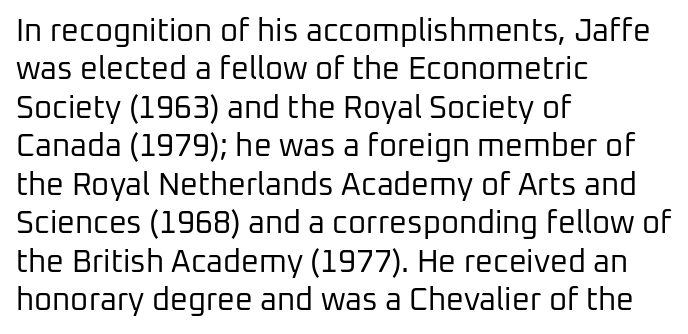
Descenders hang freely into open space. Check where the strokes stop: nothing finishes them off — pure sans. Character widths vary here, with narrow letters taking less room than wide ones. The strokes are not fattened; the text isn't bold. Words appear dense and cohesive because spacing is normal.
